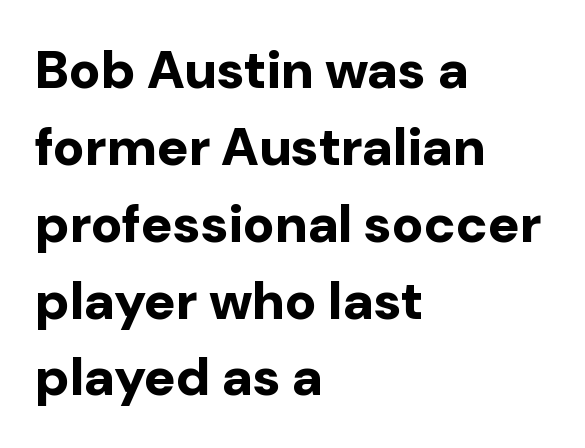
The image shows 53 px bold sans-serif type, upright; set left-aligned, normal line spacing (1.45x), normal letter spacing, not underlined; low stroke contrast and a medium x-height.
